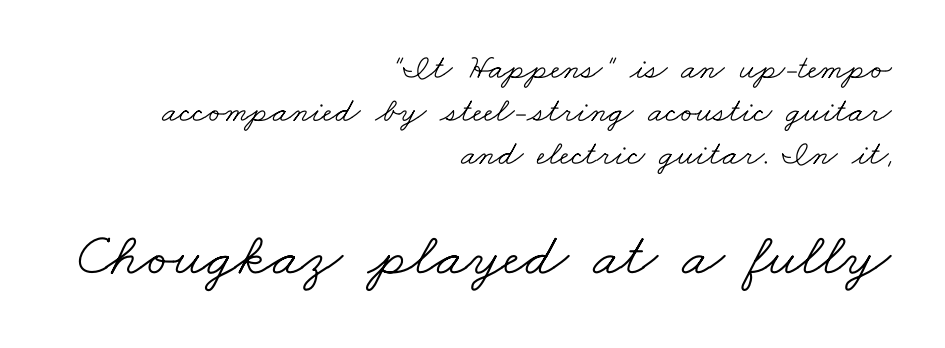
The image shows 61 px light, wide serif type; set right-aligned, line spacing 1.23x, normal letter spacing, not underlined; the second (bottom) block is 1.74x larger; low stroke contrast and a small x-height.
